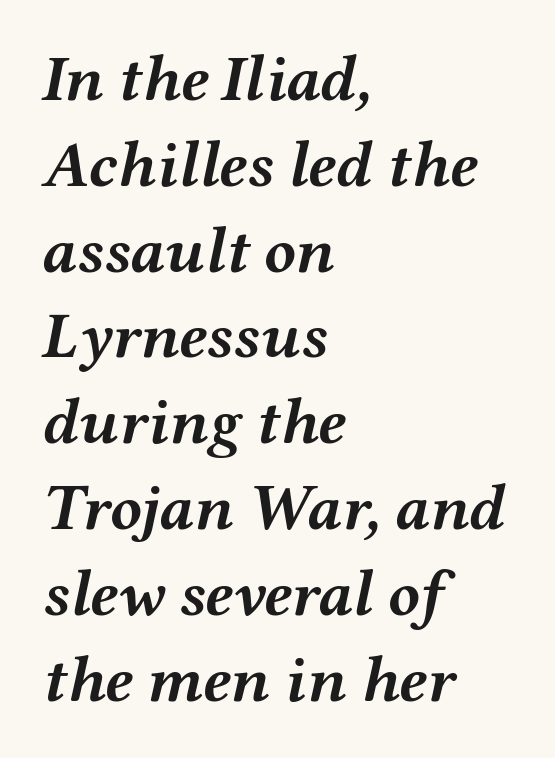
Set as a true bold cut, around the 700 mark. Looks like regular typesetting: each glyph gets only the width it needs. Observe the lean: these are italic letterforms. You could call the tracking neutral — neither tight nor loose.
